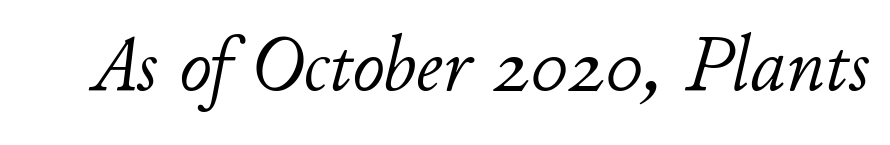
The image shows 79 px light type, italic (leaning right); set normal letter spacing, not underlined; low stroke contrast and a small x-height.
